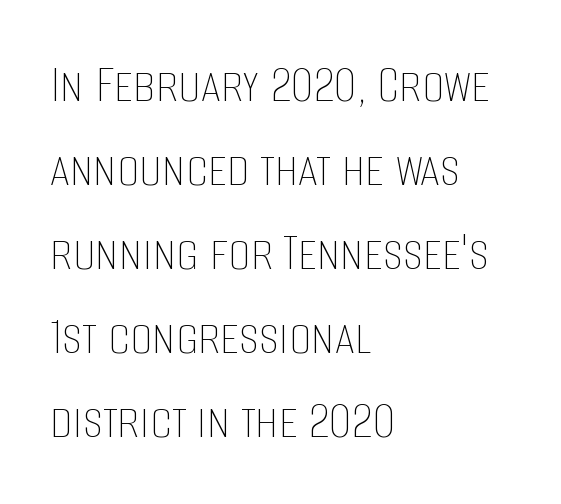
Compared with typical body copy, the letter spacing here is the same. Successive baselines arrive at the customary interval. The type sits square on the baseline with zero lean. Nobody drew a line under any word here. Spacing verdict: proportional, widths tailored to each character. Unbolded letterforms with no extra heft.
